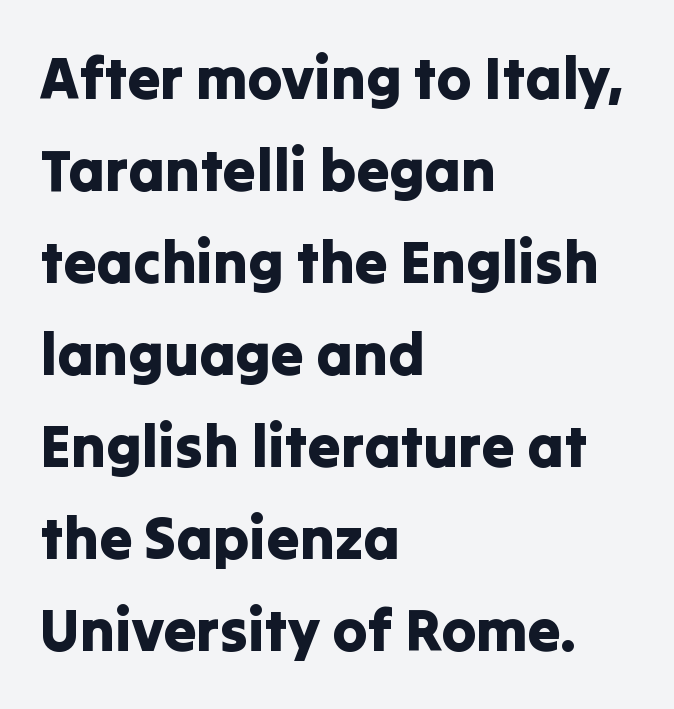
Q: Is the text italic (slanted)? A: No, it is upright.
Q: Is the typeface a serif or a sans-serif typeface? A: Sans-serif.
Q: Is the text underlined? A: No.
Q: How is the paragraph aligned? A: Left-aligned.
Q: Is the spacing between letters normal or unusually wide? A: Normal.
Q: Is the spacing between lines tight, normal or loose? A: Normal.
Q: Width (condensed, normal, or wide)? A: Normal.
Q: Stroke contrast? A: Low.
Q: x-height? A: Medium.
Q: Monospaced? A: No.
